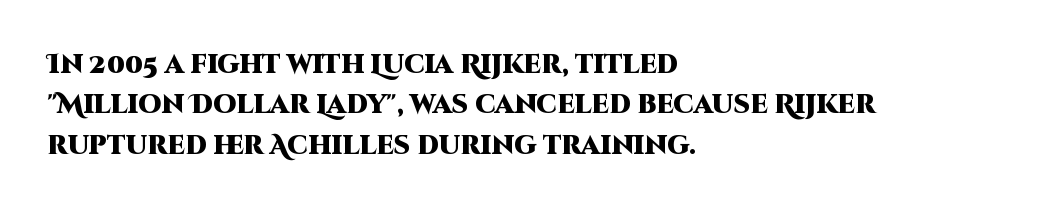
A classic flush-left, rag-right setting is used for this passage. Rows of type keep a routine distance in the vertical direction. Descenders are the only things crossing below the line. The strokes are fattened all the way to bold. Tracking value appears to be zero — textbook default spacing.
